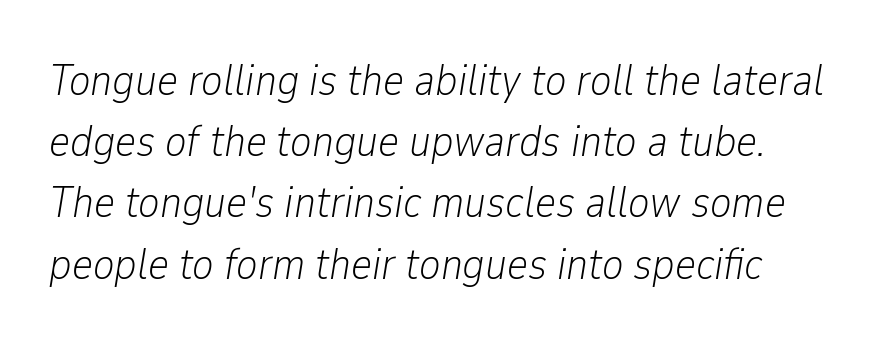
Q: Is the text bold? A: No.
Q: Is the text italic (slanted)? A: Yes, it leans right by about 9 degrees.
Q: Is the text underlined? A: No.
Q: Is the spacing between letters normal or unusually wide? A: Normal.
Q: Is the spacing between lines tight, normal or loose? A: Normal.
Q: Width (condensed, normal, or wide)? A: Condensed.
Q: Stroke contrast? A: Low.
Q: x-height? A: Medium.
Q: Monospaced? A: No.
